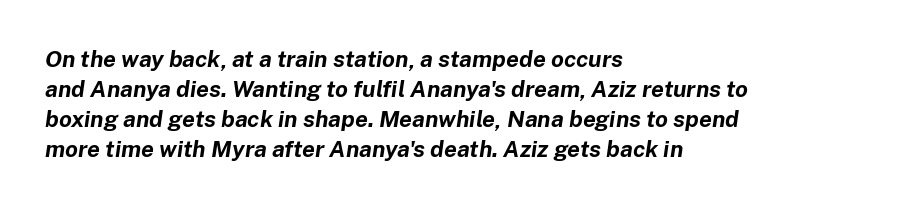
Q: Is the text bold? A: Yes.
Q: Is the text italic (slanted)? A: Yes, it leans right by about 8 degrees.
Q: Is the text underlined? A: No.
Q: How is the paragraph aligned? A: Left-aligned.
Q: Is the spacing between letters normal or unusually wide? A: Normal.
Q: Is the spacing between lines tight, normal or loose? A: Normal.
